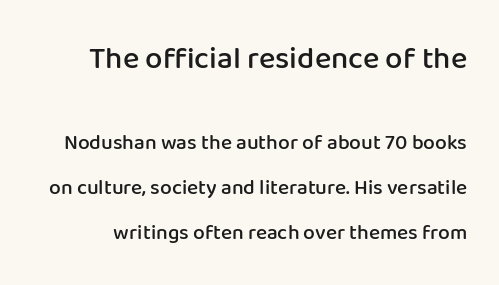
{"serif": "no", "italic": "no", "bold": "semi", "weight": "semibold", "width": "normal", "stroke_contrast": "low", "x_height": "medium", "monospaced": "no", "underline": "no", "line_spacing": "loose", "line_spacing_ratio": 2.16, "letter_spacing": "normal", "letter_spacing_em": 0.0, "larger_block": "first", "size_ratio": 1.48, "glyph_px": 31}
